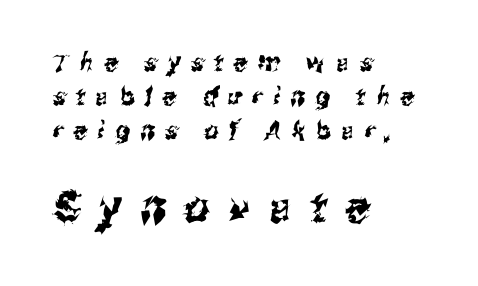
The image shows 44 px condensed sans-serif type; set left-aligned, normal line spacing (1.36x), unusually wide letter spacing (+0.42 em), not underlined; the second (bottom) block is 1.76x larger; medium stroke contrast and a medium x-height.
